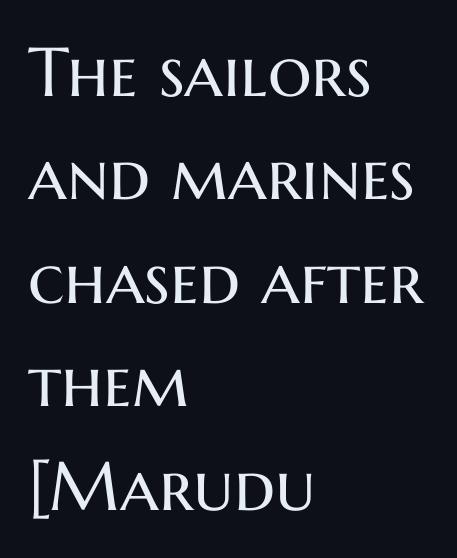
Q: Is the text bold? A: No.
Q: Is the text italic (slanted)? A: No, it is upright.
Q: Is the typeface a serif or a sans-serif typeface? A: Sans-serif.
Q: Is the text underlined? A: No.
Q: How is the paragraph aligned? A: Left-aligned.
Q: Is the spacing between letters normal or unusually wide? A: Normal.
Q: Is the spacing between lines tight, normal or loose? A: Normal.
Q: Width (condensed, normal, or wide)? A: Normal.
Q: Stroke contrast? A: Medium.
Q: x-height? A: Medium.
Q: Monospaced? A: No.
